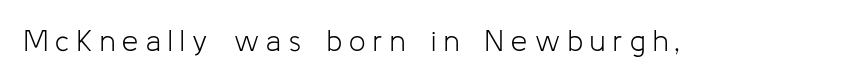
{"serif": "no", "italic": "no", "bold": "no", "weight": "light", "width": "normal", "stroke_contrast": "low", "x_height": "medium", "monospaced": "no", "underline": "no", "letter_spacing": "wide", "letter_spacing_em": 0.26, "glyph_px": 29}
